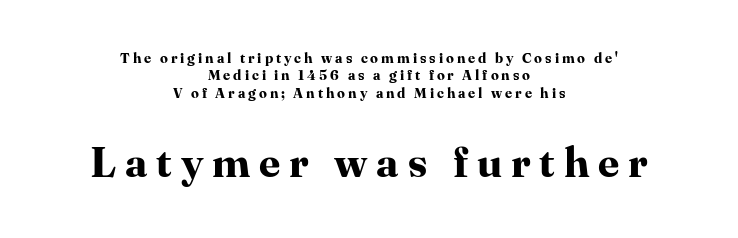
Q: Is the text bold? A: Yes.
Q: Is the text italic (slanted)? A: No, it is upright.
Q: Is the typeface a serif or a sans-serif typeface? A: Serif.
Q: Is the text underlined? A: No.
Q: How is the paragraph aligned? A: Centered.
Q: Is the spacing between letters normal or unusually wide? A: Unusually wide.
Q: Is the spacing between lines tight, normal or loose? A: Normal.
Q: Which block of text is set in a larger size, the first (top) or the second (bottom)? A: The second (bottom) one.
Q: Width (condensed, normal, or wide)? A: Normal.
Q: Stroke contrast? A: High.
Q: x-height? A: Medium.
Q: Monospaced? A: No.
